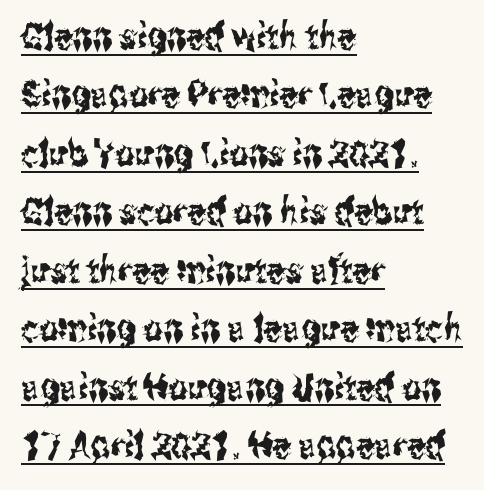
The lettering holds an erect, upright posture throughout. Here the designer chose a conventional face with non-uniform glyph widths. Letterform terminals end flat and unadorned throughout the passage. Honestly, the underline is the first thing you notice here. Each new line begins a customary step beneath the previous one. Students, note that the glyphs here touch the page at normal intervals.
